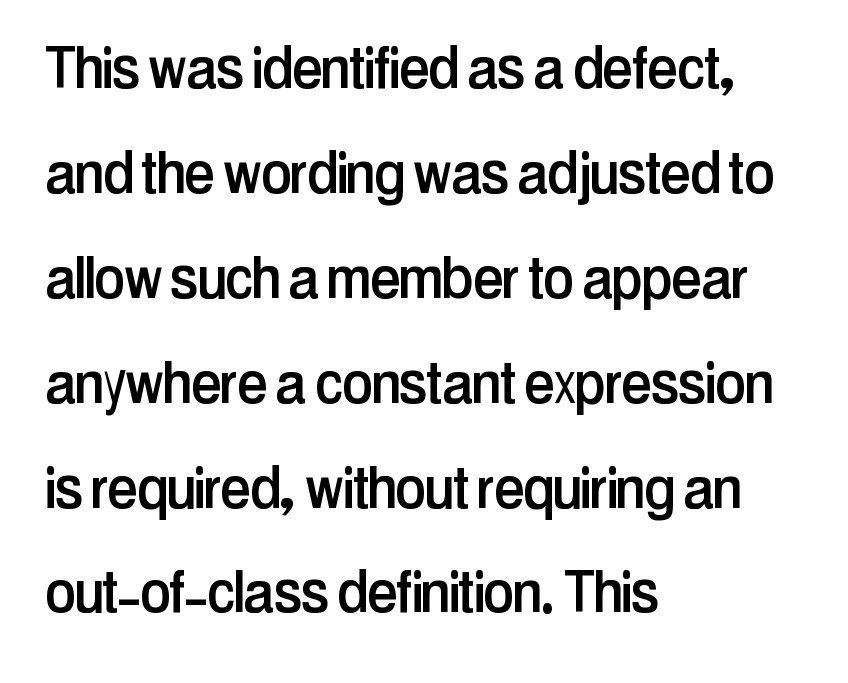
Q: Is the text italic (slanted)? A: No, it is upright.
Q: Is the typeface a serif or a sans-serif typeface? A: Sans-serif.
Q: Is the text underlined? A: No.
Q: How is the paragraph aligned? A: Left-aligned.
Q: Is the spacing between letters normal or unusually wide? A: Normal.
Q: Is the spacing between lines tight, normal or loose? A: Normal.
Q: Width (condensed, normal, or wide)? A: Condensed.
Q: Stroke contrast? A: Low.
Q: x-height? A: Medium.
Q: Monospaced? A: No.
